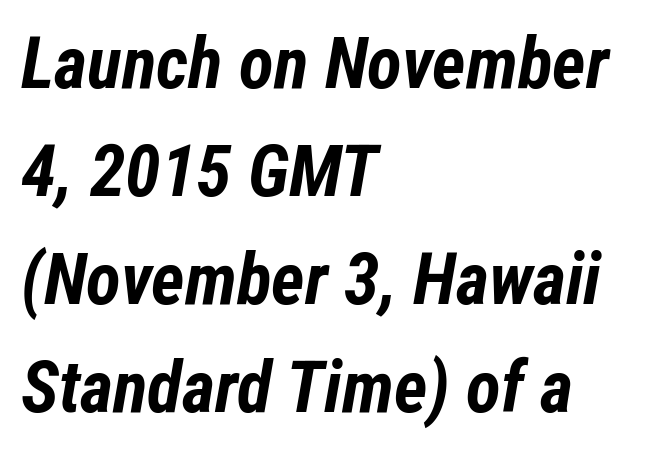
Q: Is the text bold? A: Yes.
Q: Is the text italic (slanted)? A: Yes, it leans right by about 12 degrees.
Q: Is the text underlined? A: No.
Q: How is the paragraph aligned? A: Left-aligned.
Q: Is the spacing between letters normal or unusually wide? A: Normal.
Q: Is the spacing between lines tight, normal or loose? A: Normal.
Q: Width (condensed, normal, or wide)? A: Condensed.
Q: Stroke contrast? A: Low.
Q: x-height? A: Medium.
Q: Monospaced? A: No.
